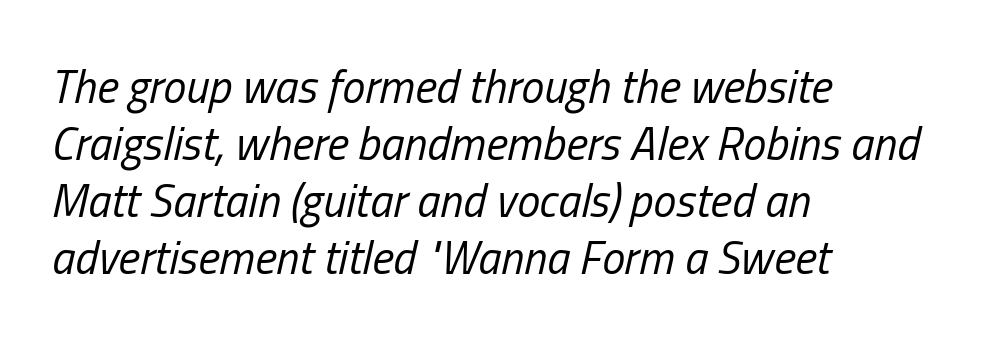
The image shows 46 px regular-weight, condensed type, italic (leaning right); set left-aligned, line spacing 1.24x, normal letter spacing, not underlined; low stroke contrast and a medium x-height.
